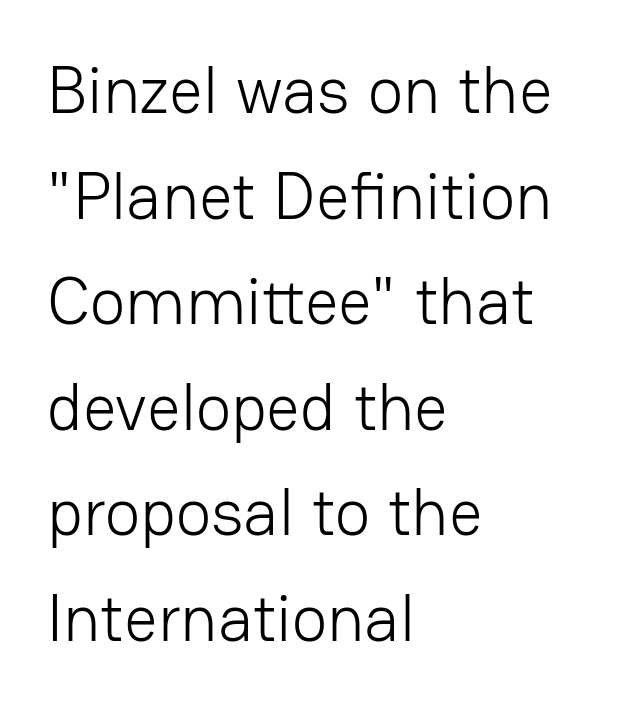
{"serif": "no", "italic": "no", "bold": "no", "weight": "light", "width": "normal", "stroke_contrast": "low", "x_height": "medium", "monospaced": "no", "underline": "no", "align": "left", "line_spacing": "normal", "line_spacing_ratio": 1.6, "letter_spacing": "normal", "letter_spacing_em": 0.0, "glyph_px": 66}
